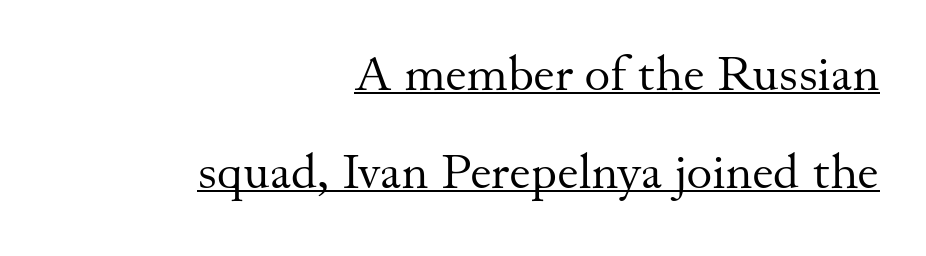
Q: Is the text bold? A: No.
Q: Is the text italic (slanted)? A: No, it is upright.
Q: Is the typeface a serif or a sans-serif typeface? A: Serif.
Q: Is the text underlined? A: Yes.
Q: How is the paragraph aligned? A: Right-aligned.
Q: Is the spacing between letters normal or unusually wide? A: Normal.
Q: Is the spacing between lines tight, normal or loose? A: Loose.
Q: Width (condensed, normal, or wide)? A: Normal.
Q: Stroke contrast? A: Medium.
Q: x-height? A: Small.
Q: Monospaced? A: No.
